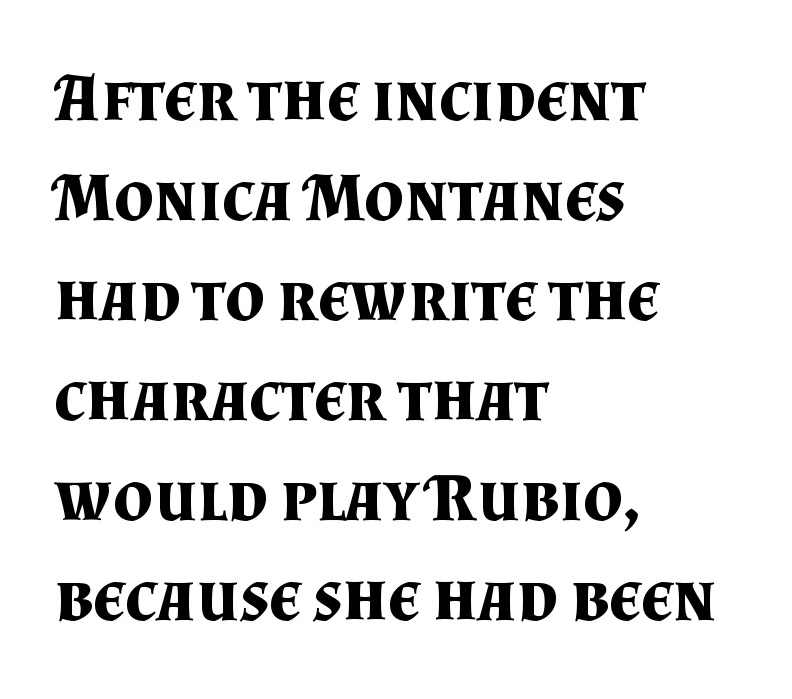
Q: Is the text bold? A: Yes.
Q: Is the text italic (slanted)? A: No, it is upright.
Q: Is the typeface a serif or a sans-serif typeface? A: Serif.
Q: Is the text underlined? A: No.
Q: How is the paragraph aligned? A: Left-aligned.
Q: Is the spacing between letters normal or unusually wide? A: Normal.
Q: Is the spacing between lines tight, normal or loose? A: Normal.
Q: Width (condensed, normal, or wide)? A: Normal.
Q: Stroke contrast? A: Medium.
Q: x-height? A: Small.
Q: Monospaced? A: No.
